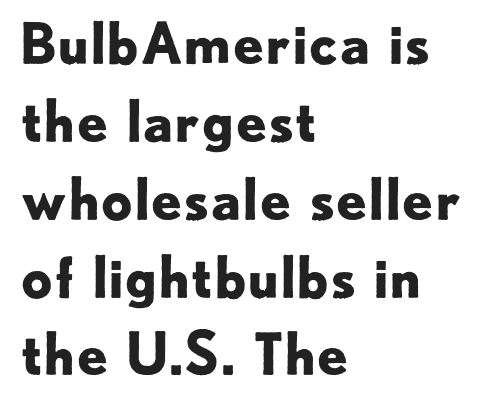
Does the weight exceed regular? Yes, all the way to bold. Does the leading feel generous? No, just average. Observe the absence of serifs on each vertical stroke in this sample. A typesetter would mark this as roman, not italic.
